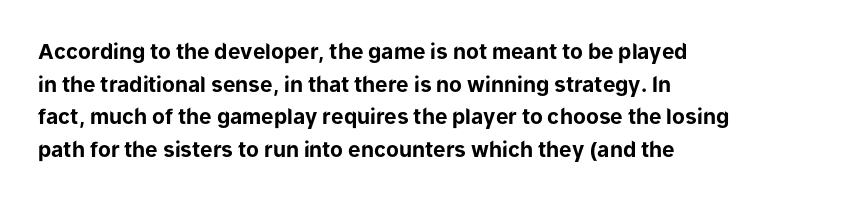
{"italic": "no", "bold": "yes", "underline": "no", "align": "left", "line_spacing": "normal", "line_spacing_ratio": 1.55, "letter_spacing": "normal", "letter_spacing_em": 0.0, "glyph_px": 21}
